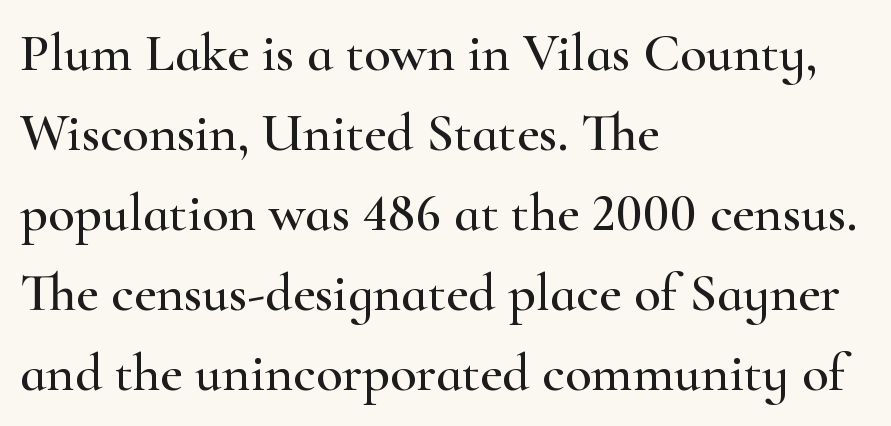
{"serif": "yes", "italic": "no", "width": "wide", "stroke_contrast": "high", "x_height": "small", "monospaced": "no", "underline": "no", "align": "left", "line_spacing": "normal", "line_spacing_ratio": 1.48, "letter_spacing": "normal", "letter_spacing_em": 0.0, "glyph_px": 54}
